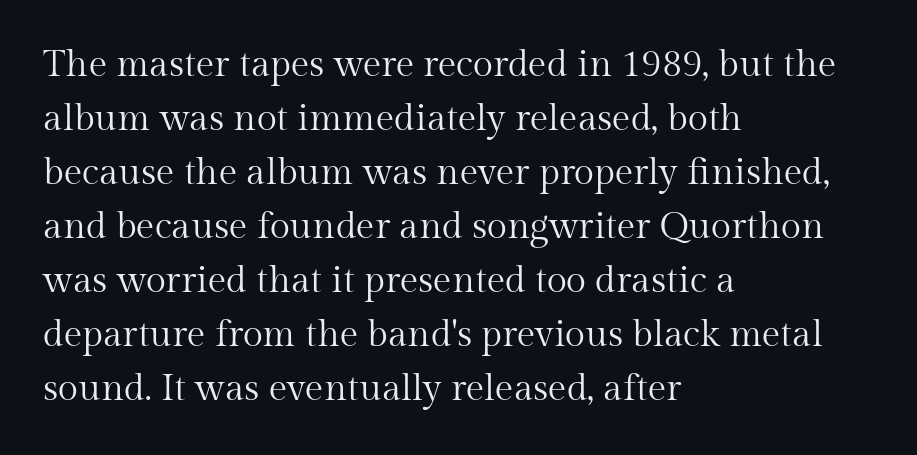
{"serif": "yes", "italic": "no", "bold": "no", "weight": "regular", "width": "normal", "stroke_contrast": "medium", "x_height": "medium", "monospaced": "no", "underline": "no", "align": "left", "line_spacing": "normal", "line_spacing_ratio": 1.46, "letter_spacing": "normal", "letter_spacing_em": 0.0, "glyph_px": 37}
